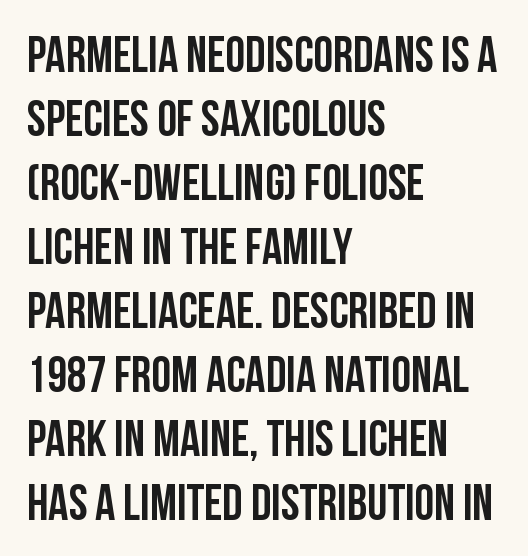
The image shows 50 px condensed sans-serif type, upright; set left-aligned, normal line spacing (1.28x), normal letter spacing, not underlined; low stroke contrast and a large x-height.
